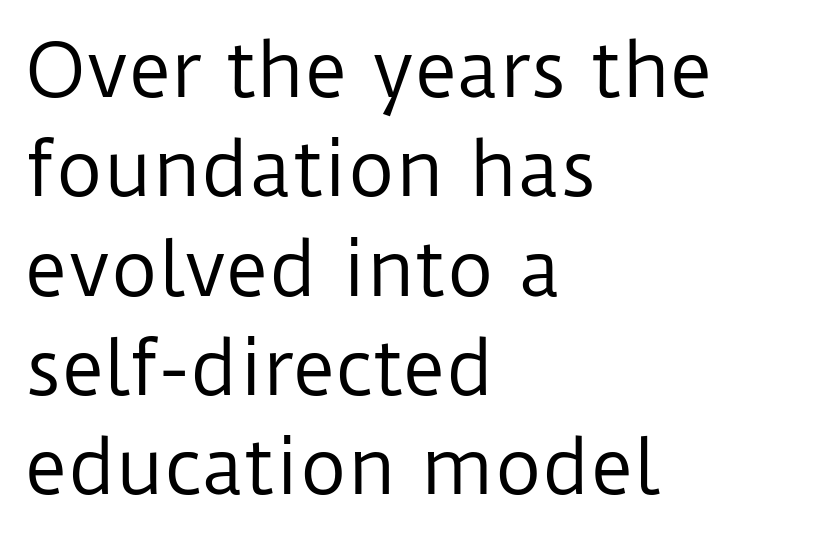
The lines in this sample share a left origin and differ only in where they stop. The passage shown has conventional tracking throughout. Character widths vary here, with narrow letters taking less room than wide ones. Nope, no serifs anywhere on these letters. Style check: upright.
